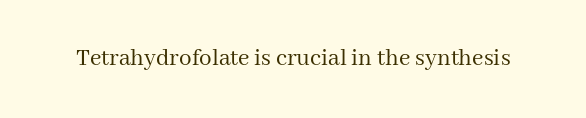
Q: Is the text bold? A: No.
Q: Is the text italic (slanted)? A: No, it is upright.
Q: Is the text underlined? A: No.
Q: Is the spacing between letters normal or unusually wide? A: Normal.
